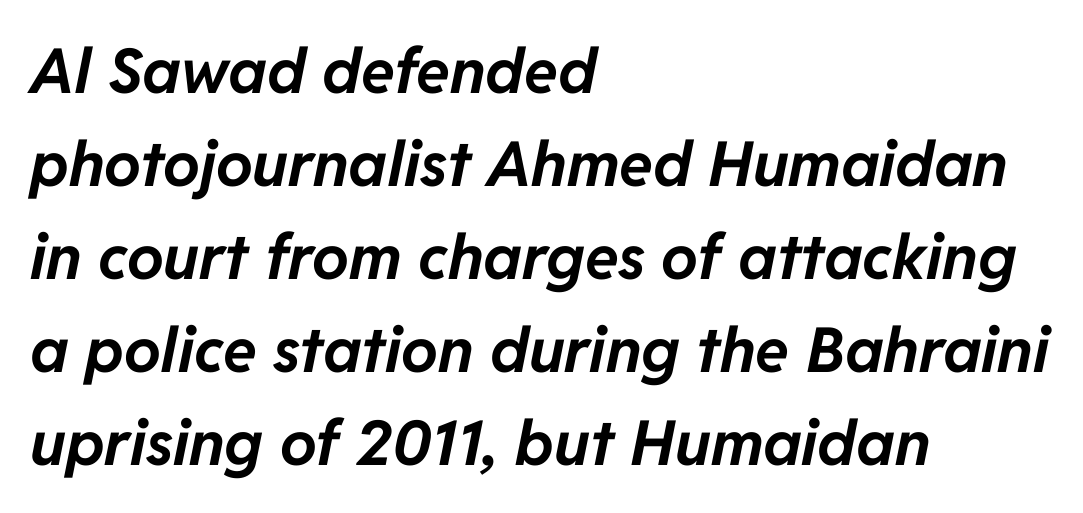
Bare-footed words on every line. How would I describe the line gaps? Plain and ordinary. The rendering applies a slant to the glyphs. The passage shown is typed in a proportional face where columns would drift. Leftover space on each line is placed entirely after the last word. Set as a true bold cut, around the 700 mark.
